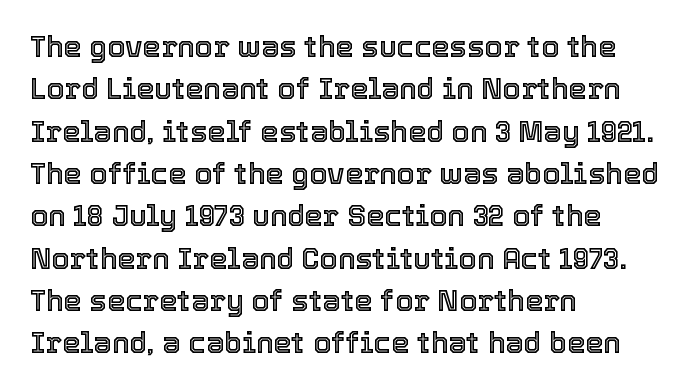
Q: Is the text italic (slanted)? A: No, it is upright.
Q: Is the text underlined? A: No.
Q: How is the paragraph aligned? A: Left-aligned.
Q: Is the spacing between letters normal or unusually wide? A: Normal.
Q: Is the spacing between lines tight, normal or loose? A: Normal.
Q: Width (condensed, normal, or wide)? A: Normal.
Q: x-height? A: Medium.
Q: Monospaced? A: No.
